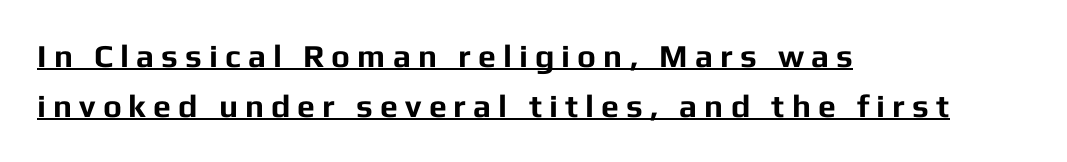
The image shows 32 px bold sans-serif type, upright; set left-aligned, normal line spacing (1.55x), unusually wide letter spacing (+0.22 em), underlined; low stroke contrast and a medium x-height.
